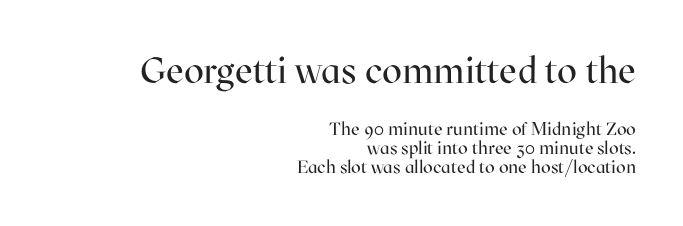
Q: Is the text bold? A: No.
Q: Is the text italic (slanted)? A: No, it is upright.
Q: Is the typeface a serif or a sans-serif typeface? A: Serif.
Q: Is the text underlined? A: No.
Q: How is the paragraph aligned? A: Right-aligned.
Q: Is the spacing between letters normal or unusually wide? A: Normal.
Q: Is the spacing between lines tight, normal or loose? A: Tight.
Q: Which block of text is set in a larger size, the first (top) or the second (bottom)? A: The first (top) one.
Q: Width (condensed, normal, or wide)? A: Normal.
Q: Stroke contrast? A: High.
Q: x-height? A: Medium.
Q: Monospaced? A: No.
